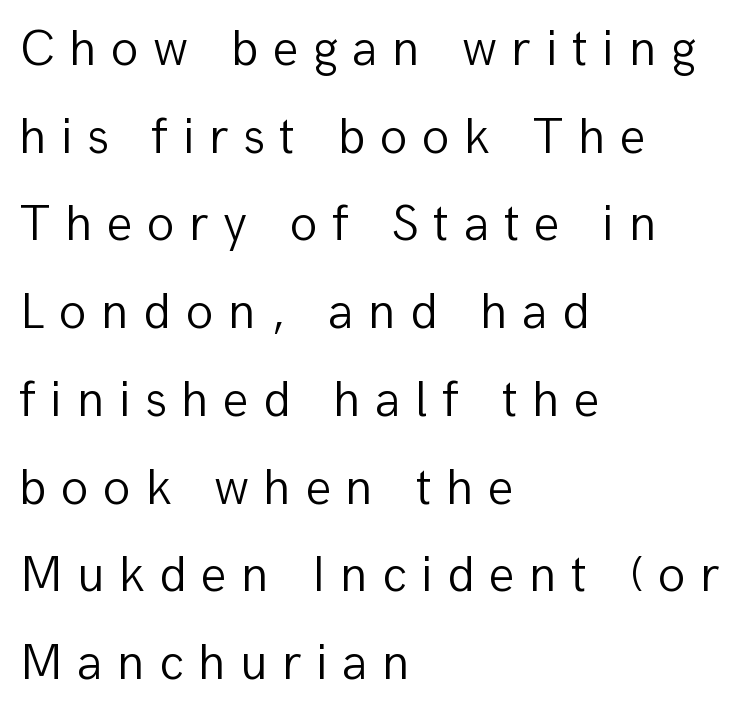
The image shows 51 px light sans-serif type, upright; set left-aligned, line spacing 1.72x, unusually wide letter spacing (+0.28 em), not underlined; low stroke contrast and a medium x-height.
